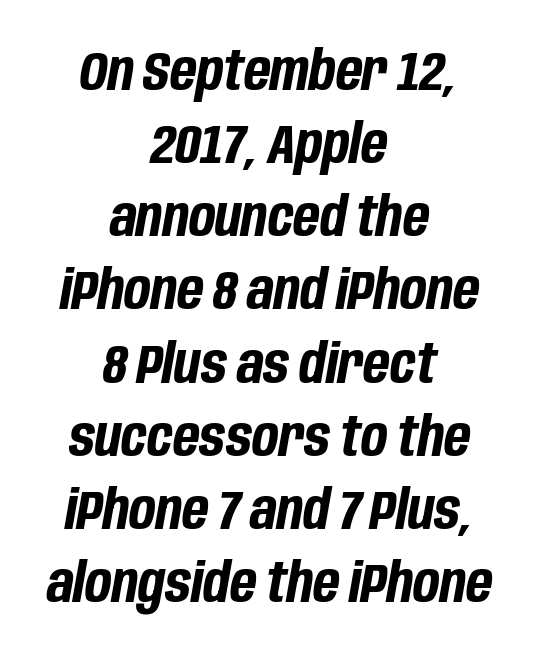
{"italic": "yes", "lean": "right", "slant_degrees": 10, "bold": "yes", "weight": "bold", "width": "condensed", "stroke_contrast": "low", "x_height": "large", "monospaced": "no", "underline": "no", "align": "center", "line_spacing": "normal", "line_spacing_ratio": 1.33, "letter_spacing": "normal", "letter_spacing_em": 0.0, "glyph_px": 55}
